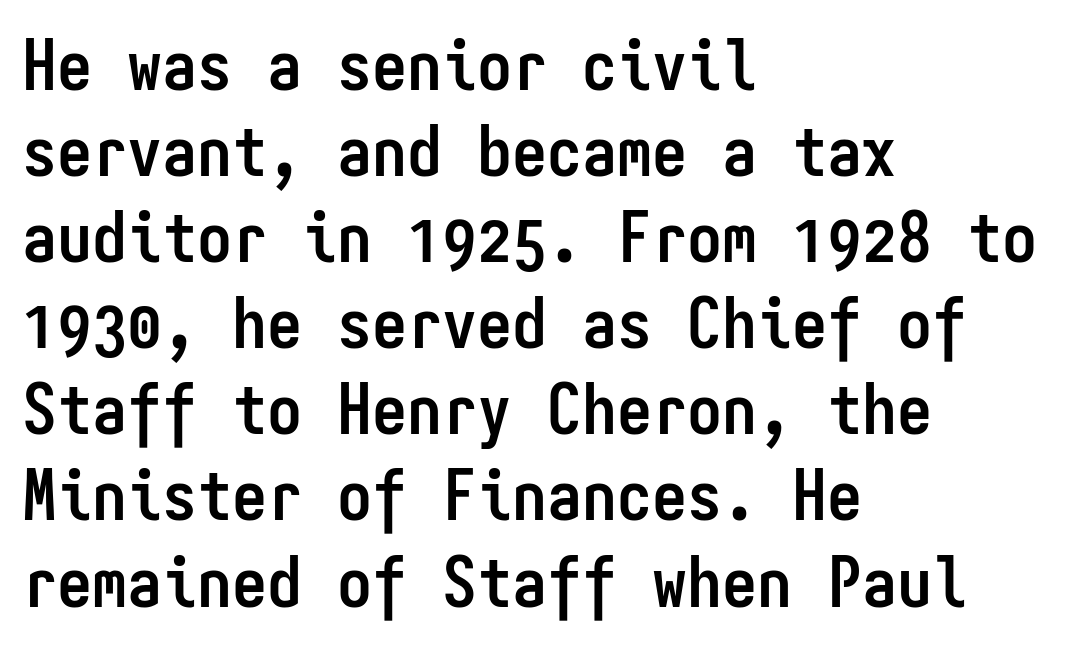
Q: Is the text bold? A: Yes.
Q: Is the text italic (slanted)? A: No, it is upright.
Q: Is the typeface a serif or a sans-serif typeface? A: Sans-serif.
Q: Is the text underlined? A: No.
Q: How is the paragraph aligned? A: Left-aligned.
Q: Is the spacing between letters normal or unusually wide? A: Normal.
Q: Width (condensed, normal, or wide)? A: Condensed.
Q: Stroke contrast? A: Low.
Q: x-height? A: Medium.
Q: Monospaced? A: Yes.
